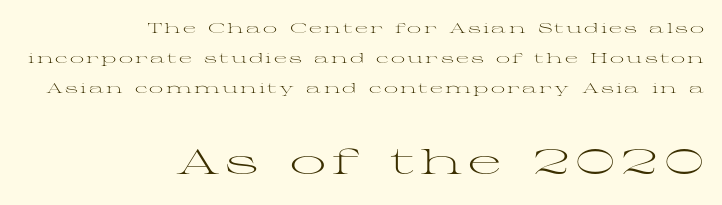
A light-to-regular cut is what we see here. Between these two stacked blocks, the lower one wins on size. Proportional: the letters do not fall into vertical columns. You can tell it's not italic because the verticals are truly vertical. This sample trades compactness for vertical openness between lines.
